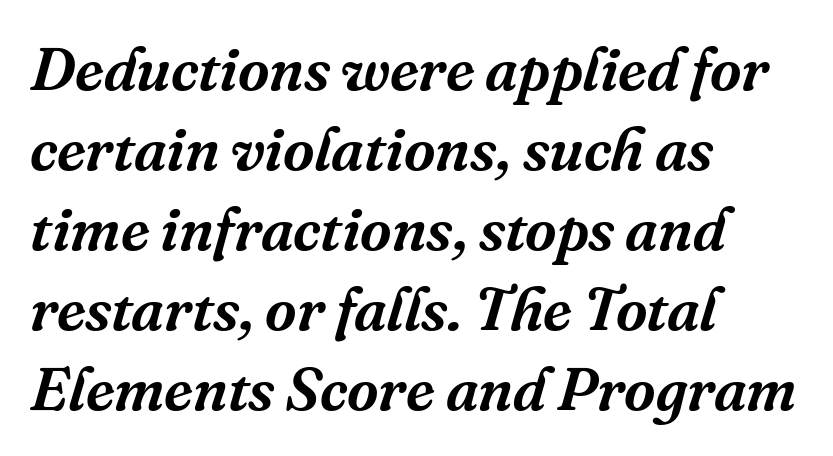
The image shows 61 px serif type, italic (leaning right); set left-aligned, normal line spacing (1.31x), normal letter spacing, not underlined; medium stroke contrast and a medium x-height.
